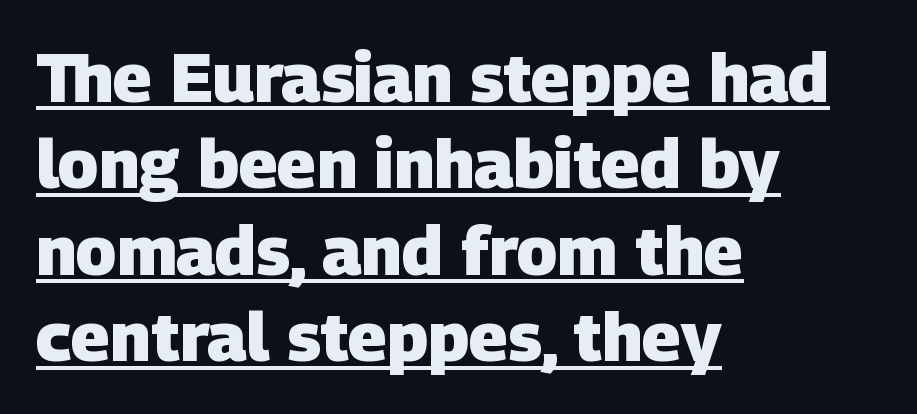
The rows are spaced the way most documents space them. Reading down the block, your eye returns to a fixed left position each line. Emphasis is given by a line drawn under the lettering. Look at the tracking — it's just the regular setting, nothing added. You could not count columns in this text — the font is proportionally spaced.
